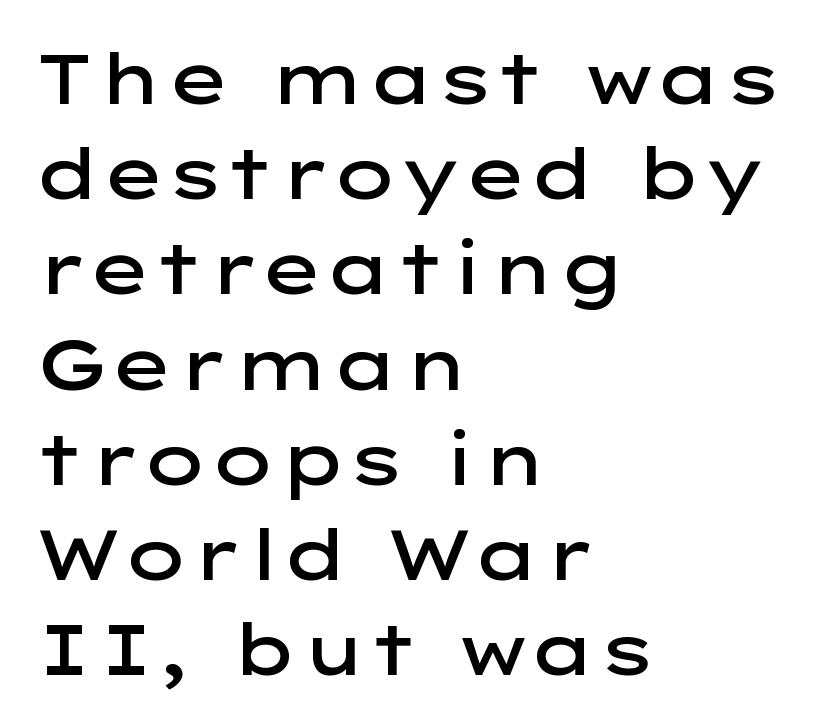
Q: Is the text bold? A: Semi-bold.
Q: Is the text italic (slanted)? A: No, it is upright.
Q: Is the typeface a serif or a sans-serif typeface? A: Sans-serif.
Q: Is the text underlined? A: No.
Q: How is the paragraph aligned? A: Left-aligned.
Q: Is the spacing between letters normal or unusually wide? A: Normal.
Q: Is the spacing between lines tight, normal or loose? A: Normal.
Q: Width (condensed, normal, or wide)? A: Wide.
Q: Stroke contrast? A: Low.
Q: x-height? A: Medium.
Q: Monospaced? A: No.
